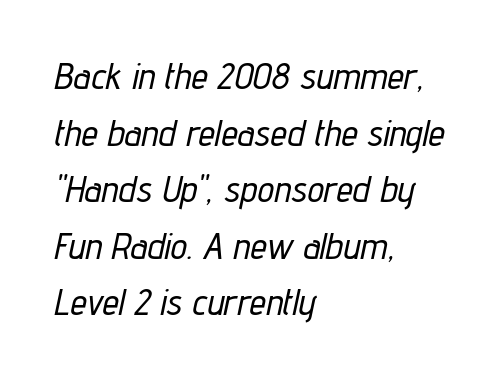
The image shows 37 px condensed type, italic (leaning right); set left-aligned, normal line spacing (1.53x), normal letter spacing, not underlined; low stroke contrast and a medium x-height.
